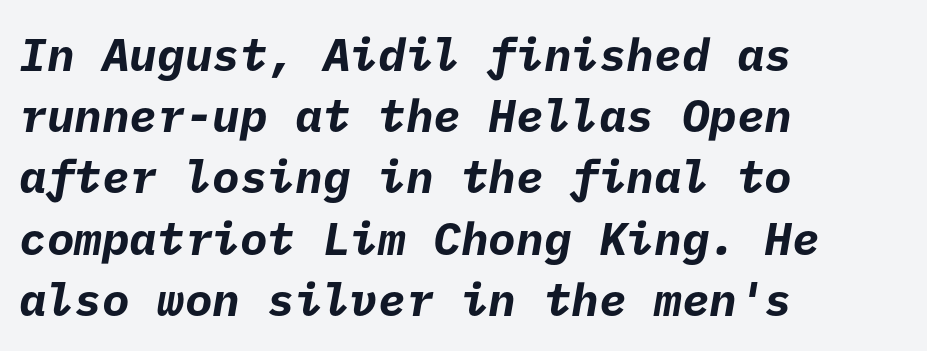
Short and long lines alike share a common starting point at left. There is no visible air inserted between adjacent glyphs. The space directly below the letters is spotless. The sample has been set heavy, in full bold. Leading matches the norm, producing a regular column.
